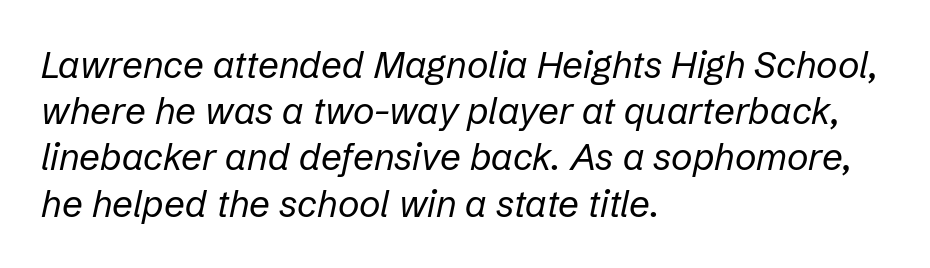
Q: Is the text bold? A: No.
Q: Is the text italic (slanted)? A: Yes, it leans right by about 12 degrees.
Q: Is the text underlined? A: No.
Q: How is the paragraph aligned? A: Left-aligned.
Q: Is the spacing between letters normal or unusually wide? A: Normal.
Q: Is the spacing between lines tight, normal or loose? A: Normal.
Q: Width (condensed, normal, or wide)? A: Normal.
Q: Stroke contrast? A: Low.
Q: x-height? A: Medium.
Q: Monospaced? A: No.
